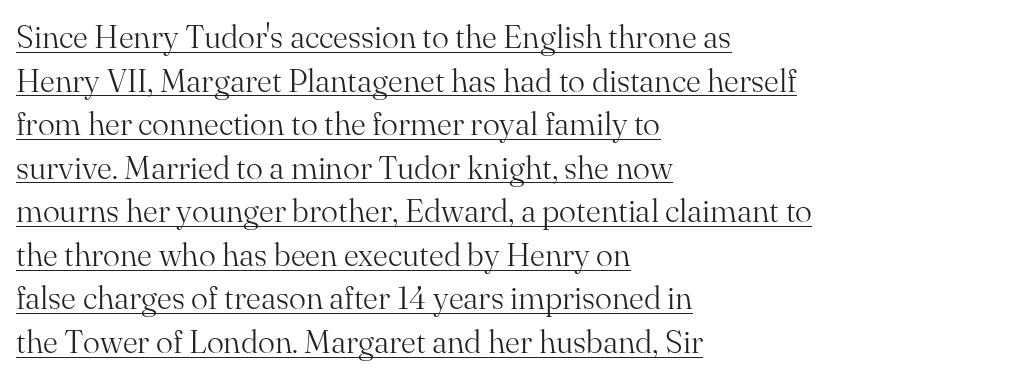
{"serif": "yes", "italic": "no", "bold": "no", "weight": "light", "width": "normal", "stroke_contrast": "medium", "x_height": "small", "monospaced": "no", "underline": "yes", "align": "left", "line_spacing": "normal", "line_spacing_ratio": 1.36, "letter_spacing": "normal", "letter_spacing_em": 0.0, "glyph_px": 32}
